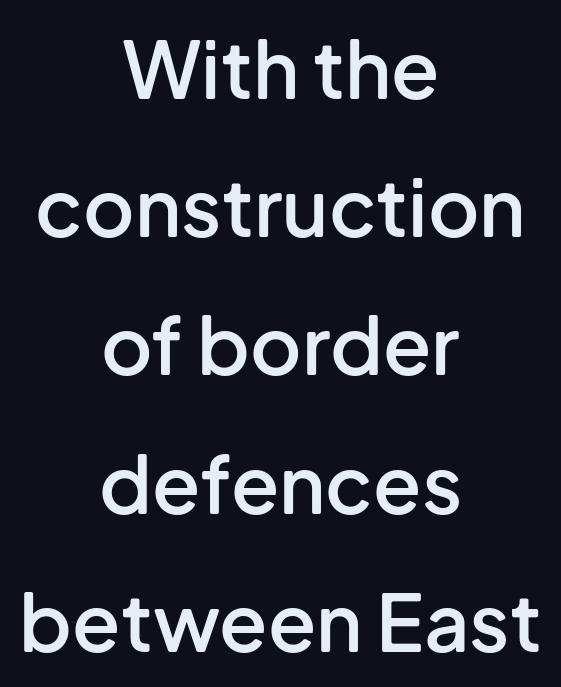
Q: Is the text bold? A: Semi-bold.
Q: Is the text italic (slanted)? A: No, it is upright.
Q: Is the typeface a serif or a sans-serif typeface? A: Sans-serif.
Q: Is the text underlined? A: No.
Q: How is the paragraph aligned? A: Centered.
Q: Is the spacing between letters normal or unusually wide? A: Normal.
Q: Width (condensed, normal, or wide)? A: Normal.
Q: Stroke contrast? A: Low.
Q: x-height? A: Medium.
Q: Monospaced? A: No.
